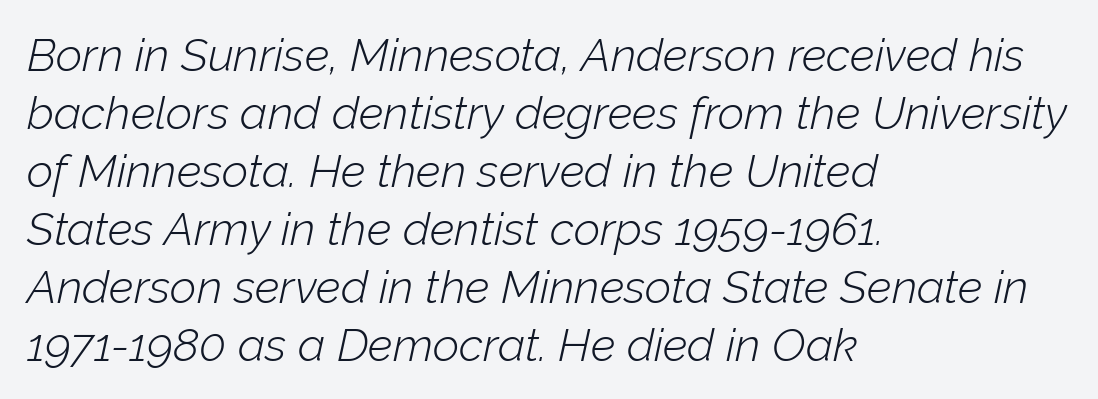
{"italic": "yes", "lean": "right", "slant_degrees": 12, "bold": "no", "weight": "light", "width": "normal", "stroke_contrast": "low", "x_height": "medium", "monospaced": "no", "underline": "no", "align": "left", "line_spacing": "normal", "line_spacing_ratio": 1.26, "letter_spacing": "normal", "letter_spacing_em": 0.0, "glyph_px": 46}
